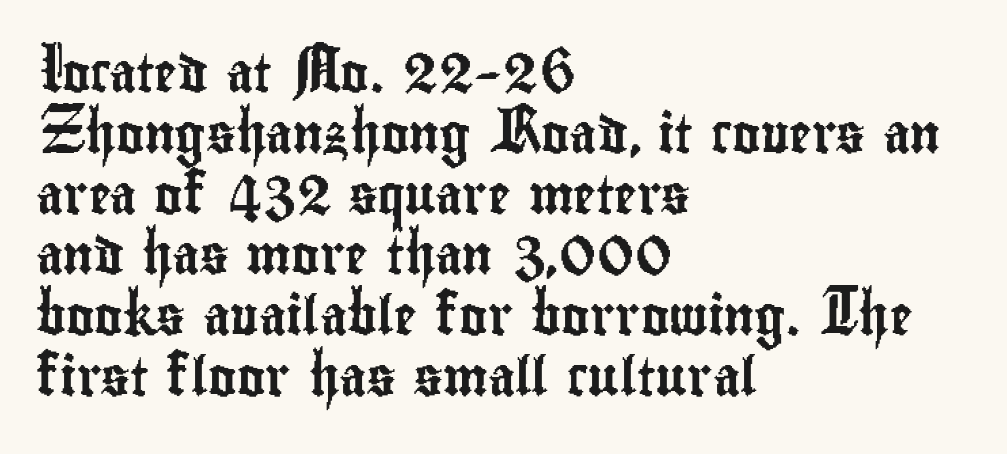
{"serif": "no", "italic": "no", "width": "condensed", "stroke_contrast": "low", "x_height": "small", "monospaced": "no", "underline": "no", "align": "left", "line_spacing": "normal", "line_spacing_ratio": 1.6, "letter_spacing": "normal", "letter_spacing_em": 0.0, "glyph_px": 38}
